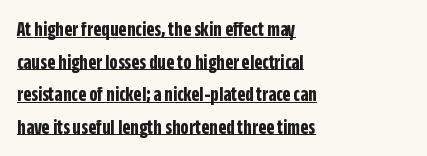
These lines keep a tight, regular rhythm from letter to letter. Typeset ragged right — the left edge is the straight one. Typesetter's note: full bold, strokes at maximum text heaviness. The letters stand upright; this is a roman face.
